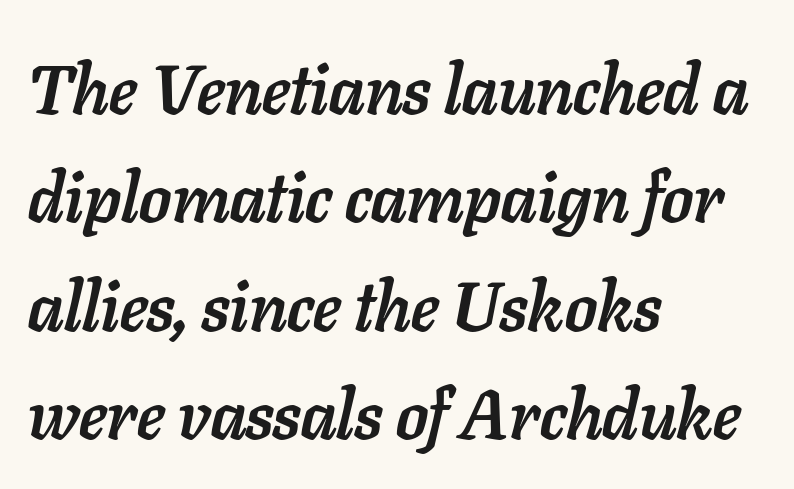
{"italic": "yes", "lean": "right", "slant_degrees": 11, "bold": "yes", "weight": "semibold", "width": "normal", "stroke_contrast": "low", "x_height": "medium", "monospaced": "no", "underline": "no", "align": "left", "line_spacing": "normal", "line_spacing_ratio": 1.57, "letter_spacing": "normal", "letter_spacing_em": 0.0, "glyph_px": 69}
